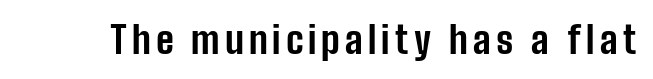
The typesetting leans heavy: a genuine bold. A clean baseline with only descenders dipping below it. When letters stand straight like this, we call the style roman or upright. Look at the bottom of the vertical strokes: they stop flat, with no serifs. Note the varied advance widths — an 'i' is clearly narrower than an 'm'.
